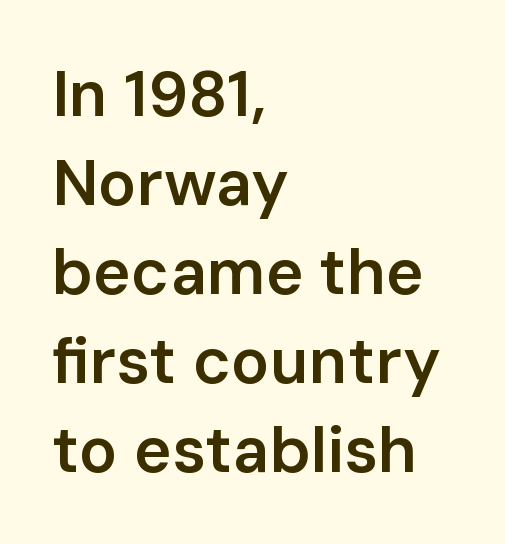
Q: Is the text bold? A: Semi-bold.
Q: Is the text italic (slanted)? A: No, it is upright.
Q: Is the typeface a serif or a sans-serif typeface? A: Sans-serif.
Q: Is the text underlined? A: No.
Q: How is the paragraph aligned? A: Left-aligned.
Q: Is the spacing between letters normal or unusually wide? A: Normal.
Q: Is the spacing between lines tight, normal or loose? A: Normal.
Q: Width (condensed, normal, or wide)? A: Normal.
Q: Stroke contrast? A: Low.
Q: x-height? A: Medium.
Q: Monospaced? A: No.
